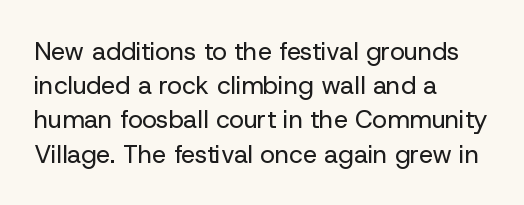
Q: Is the text bold? A: No.
Q: Is the text italic (slanted)? A: No, it is upright.
Q: Is the text underlined? A: No.
Q: How is the paragraph aligned? A: Left-aligned.
Q: Is the spacing between letters normal or unusually wide? A: Normal.
Q: Is the spacing between lines tight, normal or loose? A: Normal.
